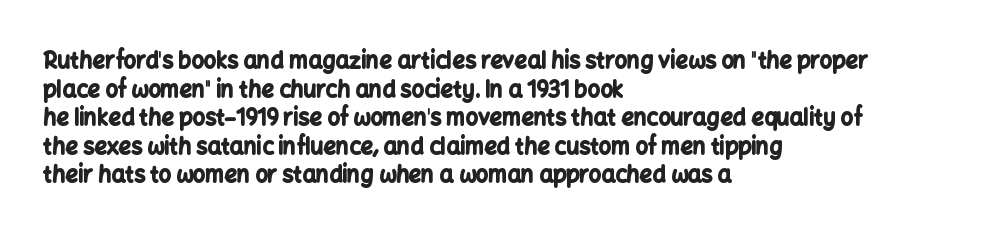
{"italic": "no", "bold": "yes", "underline": "no", "align": "left", "line_spacing": "normal", "line_spacing_ratio": 1.3, "letter_spacing": "normal", "letter_spacing_em": 0.0, "glyph_px": 22}
